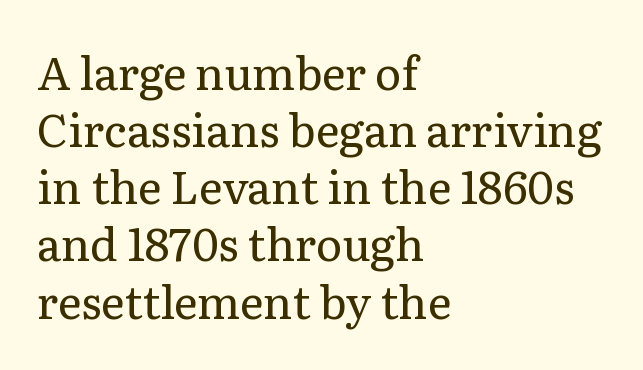
{"serif": "yes", "italic": "no", "bold": "no", "weight": "regular", "width": "normal", "stroke_contrast": "low", "x_height": "medium", "monospaced": "no", "underline": "no", "align": "left", "line_spacing": "normal", "line_spacing_ratio": 1.27, "letter_spacing": "normal", "letter_spacing_em": 0.0, "glyph_px": 45}
